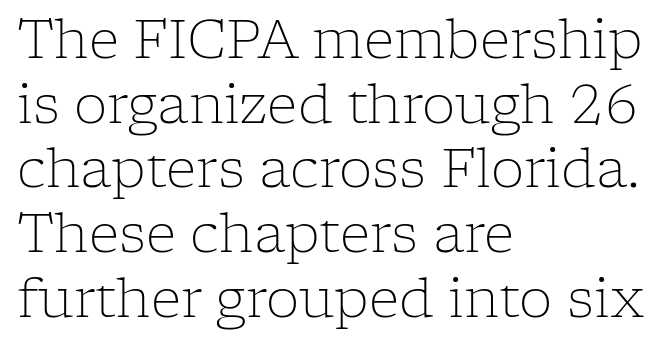
Does the copy run flush right? No — it runs flush left. Between one letter and the next there's only the usual sliver of space. Each letter keeps its own natural width here, so spacing adapts to shape. Stroke thickness stays within the range of a standard reading face or lighter.
